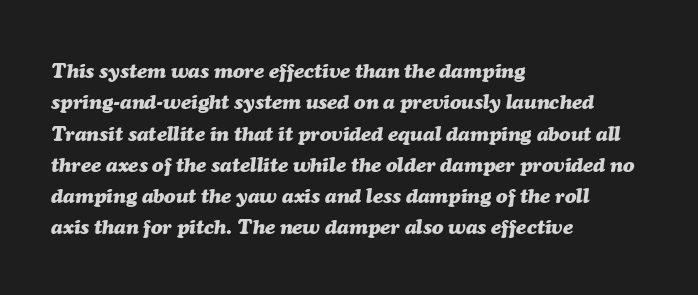
Default kerning and tracking; the words read as compact shapes. This rendering features lettering with no underline. This sample keeps an unexceptional amount of space between lines. This is oblique type, the kind used for emphasis or titles.
